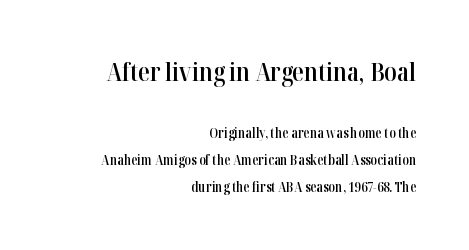
{"italic": "no", "bold": "semi", "underline": "no", "align": "right", "line_spacing": "loose", "line_spacing_ratio": 1.91, "letter_spacing": "normal", "letter_spacing_em": 0.0, "larger_block": "first", "size_ratio": 1.86, "glyph_px": 26}
